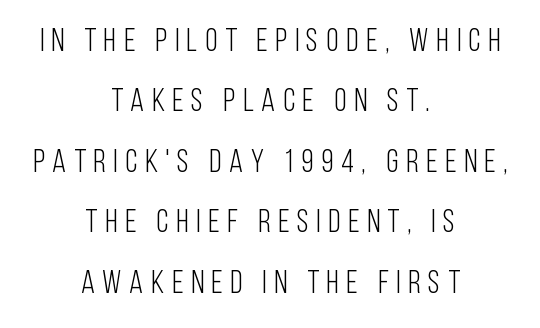
{"serif": "no", "italic": "no", "bold": "no", "weight": "light", "width": "condensed", "stroke_contrast": "low", "x_height": "large", "monospaced": "no", "underline": "no", "align": "center", "line_spacing_ratio": 1.89, "letter_spacing": "wide", "letter_spacing_em": 0.24, "glyph_px": 32}
